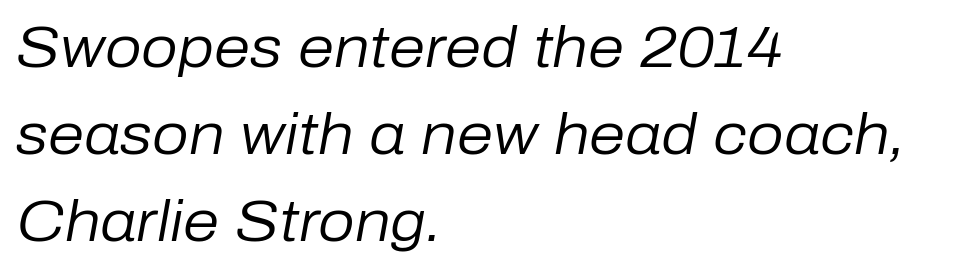
{"italic": "yes", "lean": "right", "slant_degrees": 10, "bold": "no", "weight": "regular", "width": "normal", "stroke_contrast": "low", "x_height": "medium", "monospaced": "no", "underline": "no", "align": "left", "line_spacing": "normal", "line_spacing_ratio": 1.5, "letter_spacing": "normal", "letter_spacing_em": 0.0, "glyph_px": 58}
